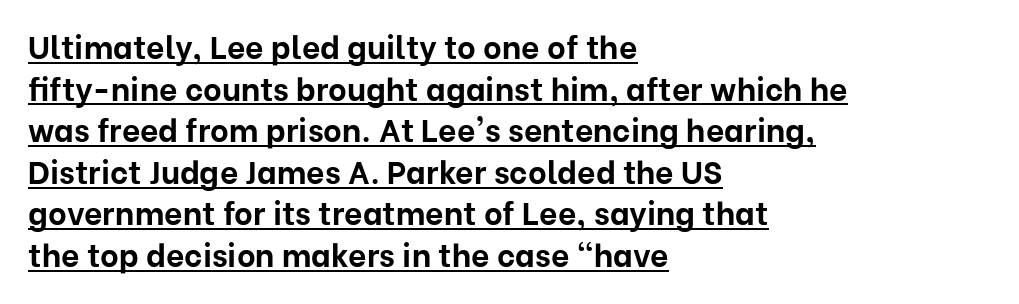
{"serif": "no", "italic": "no", "bold": "yes", "weight": "bold", "width": "normal", "stroke_contrast": "low", "x_height": "medium", "monospaced": "no", "underline": "yes", "align": "left", "line_spacing": "normal", "line_spacing_ratio": 1.3, "letter_spacing": "normal", "letter_spacing_em": 0.0, "glyph_px": 32}
